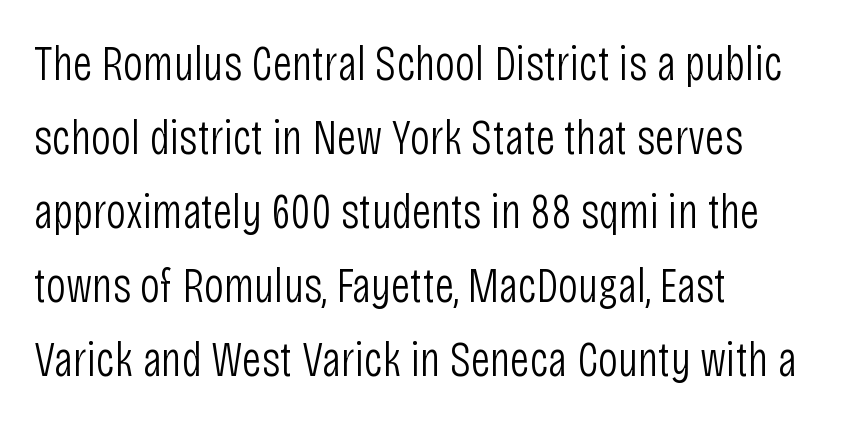
Q: Is the text bold? A: No.
Q: Is the text italic (slanted)? A: No, it is upright.
Q: Is the typeface a serif or a sans-serif typeface? A: Sans-serif.
Q: Is the text underlined? A: No.
Q: How is the paragraph aligned? A: Left-aligned.
Q: Is the spacing between letters normal or unusually wide? A: Normal.
Q: Is the spacing between lines tight, normal or loose? A: Normal.
Q: Width (condensed, normal, or wide)? A: Condensed.
Q: Stroke contrast? A: Low.
Q: x-height? A: Large.
Q: Monospaced? A: No.
